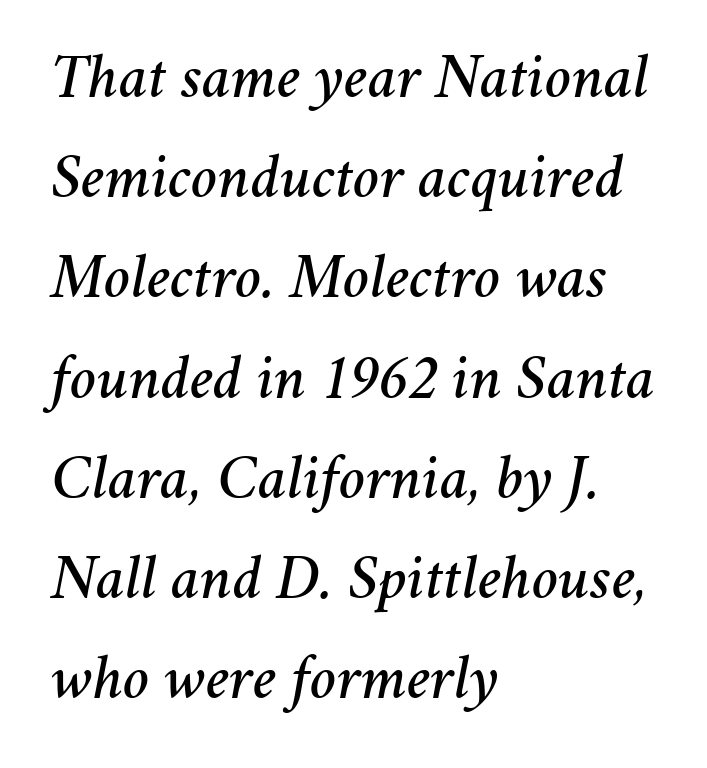
Q: Is the text italic (slanted)? A: Yes, it leans right by about 11 degrees.
Q: Is the text underlined? A: No.
Q: How is the paragraph aligned? A: Left-aligned.
Q: Is the spacing between letters normal or unusually wide? A: Normal.
Q: Is the spacing between lines tight, normal or loose? A: Normal.
Q: Width (condensed, normal, or wide)? A: Normal.
Q: Stroke contrast? A: Medium.
Q: x-height? A: Medium.
Q: Monospaced? A: No.
